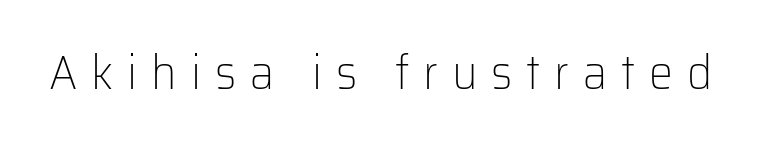
The image shows 48 px light sans-serif type, upright; set unusually wide letter spacing (+0.29 em), not underlined; low stroke contrast and a medium x-height.
